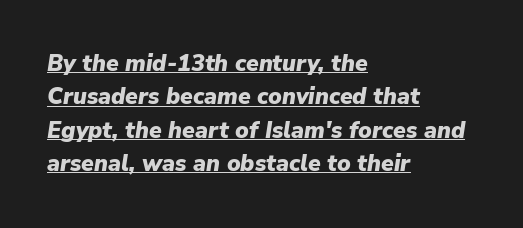
Looking at the ascenders, they clearly lean. Horizontal alignment here is leftward, the default for most running prose. The line texture is even and compact thanks to regular tracking. Reading down the column, the eye jumps a familiar distance to each next line. Underlined type. The glyphs have the mass of a bold cut.
